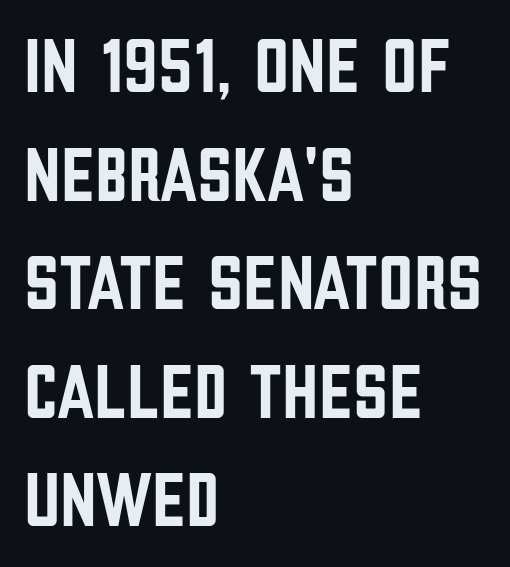
{"serif": "no", "italic": "no", "width": "condensed", "stroke_contrast": "low", "x_height": "large", "monospaced": "no", "underline": "no", "align": "left", "line_spacing": "normal", "line_spacing_ratio": 1.41, "letter_spacing": "normal", "letter_spacing_em": 0.0, "glyph_px": 77}
